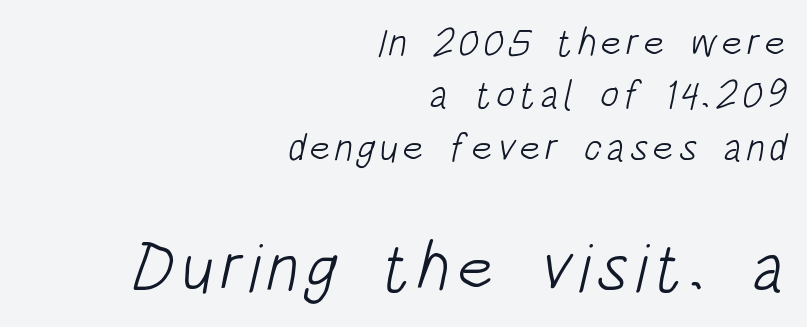
{"serif": "no", "bold": "no", "weight": "light", "width": "condensed", "stroke_contrast": "low", "x_height": "large", "monospaced": "no", "underline": "no", "align": "right", "line_spacing": "normal", "line_spacing_ratio": 1.34, "larger_block": "second", "size_ratio": 1.74, "glyph_px": 68}
